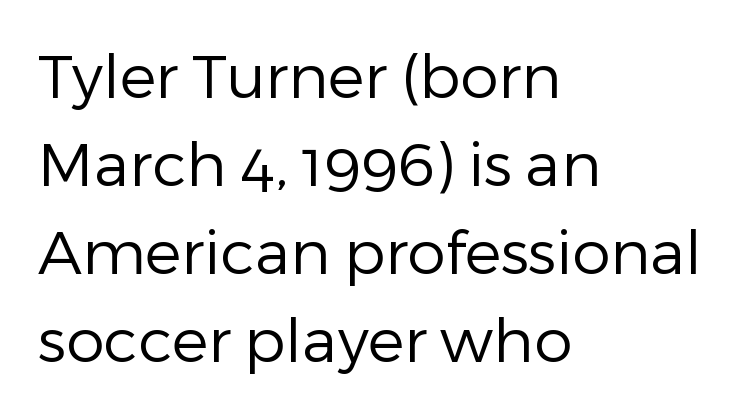
The image shows 61 px regular-weight sans-serif type, upright; set left-aligned, normal line spacing (1.44x), normal letter spacing, not underlined; low stroke contrast and a medium x-height.
